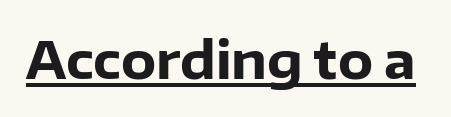
The designer went with a sans here, leaving each stem footless. Think of a printed novel: that variable character pitch is what you see here. The rendered words wear a rule along their underside. Rendered with straight, roman letterforms. Bold? Absolutely — the strokes are thick and heavy. Tracking value appears to be zero — textbook default spacing.
